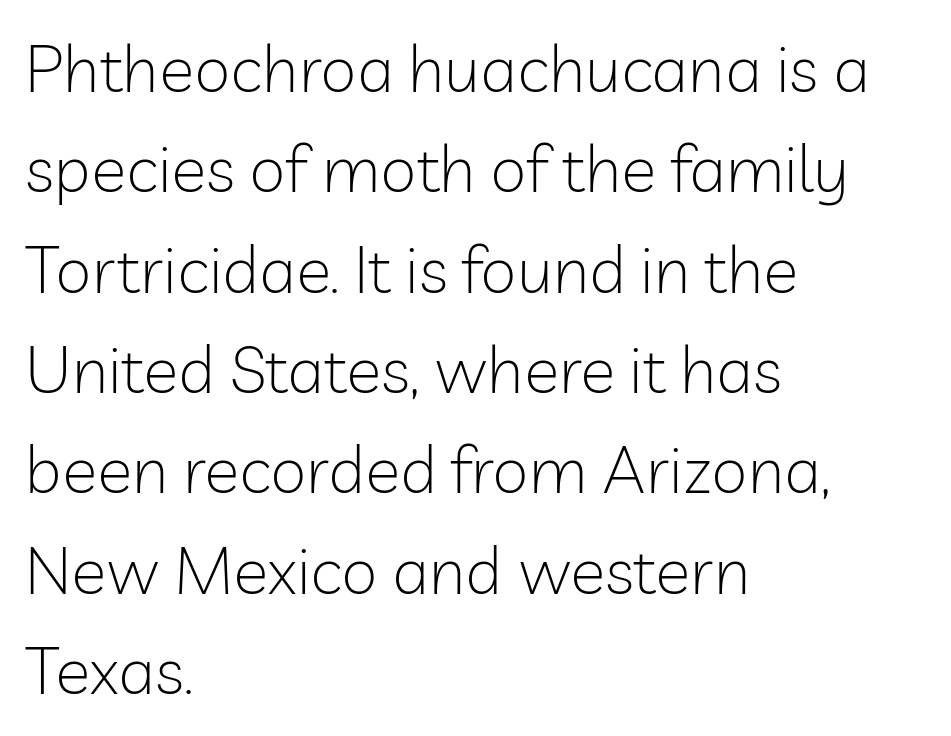
The image shows 66 px light sans-serif type, upright; set left-aligned, normal line spacing (1.52x), normal letter spacing, not underlined; low stroke contrast and a medium x-height.
